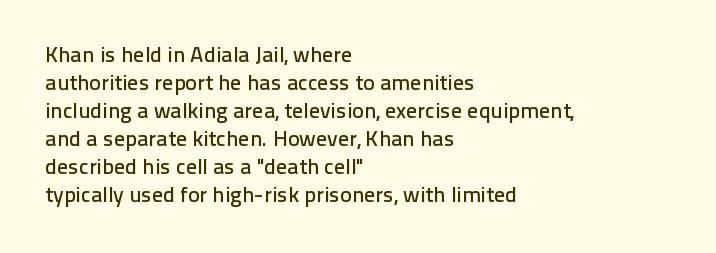
The image shows 22 px text type, upright; set left-aligned, normal line spacing (1.27x), normal letter spacing, not underlined.
